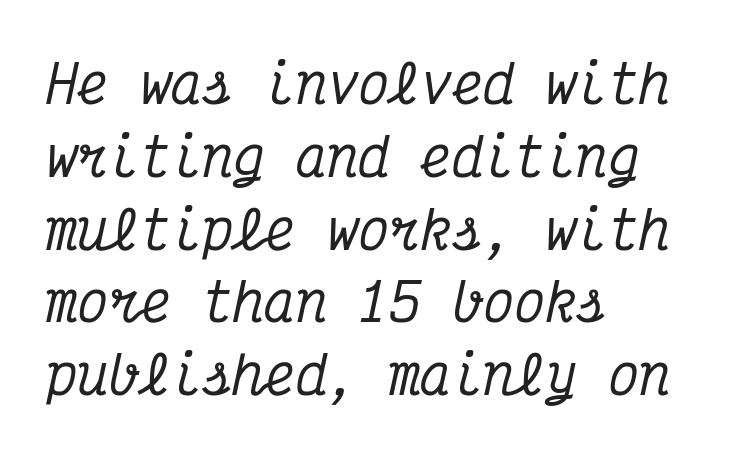
Q: Is the text italic (slanted)? A: Yes, it leans right by about 12 degrees.
Q: Is the typeface a serif or a sans-serif typeface? A: Serif.
Q: Is the text underlined? A: No.
Q: How is the paragraph aligned? A: Left-aligned.
Q: Is the spacing between letters normal or unusually wide? A: Normal.
Q: Is the spacing between lines tight, normal or loose? A: Normal.
Q: Width (condensed, normal, or wide)? A: Condensed.
Q: Stroke contrast? A: Medium.
Q: x-height? A: Medium.
Q: Monospaced? A: Yes.
